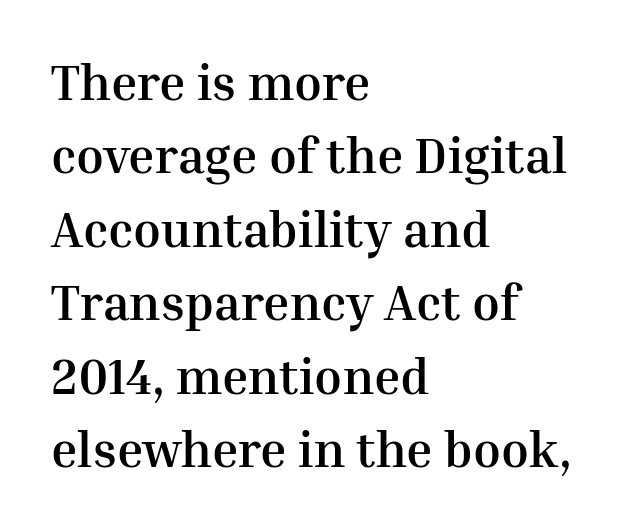
Q: Is the text bold? A: Yes.
Q: Is the text italic (slanted)? A: No, it is upright.
Q: Is the typeface a serif or a sans-serif typeface? A: Serif.
Q: Is the text underlined? A: No.
Q: How is the paragraph aligned? A: Left-aligned.
Q: Is the spacing between letters normal or unusually wide? A: Normal.
Q: Is the spacing between lines tight, normal or loose? A: Normal.
Q: Width (condensed, normal, or wide)? A: Normal.
Q: Stroke contrast? A: Medium.
Q: x-height? A: Medium.
Q: Monospaced? A: No.
